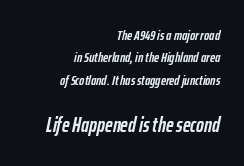
{"italic": "yes", "lean": "right", "slant_degrees": 12, "bold": "yes", "underline": "no", "align": "right", "line_spacing": "normal", "line_spacing_ratio": 1.59, "letter_spacing": "normal", "letter_spacing_em": 0.0, "larger_block": "second", "size_ratio": 1.5, "glyph_px": 21}
